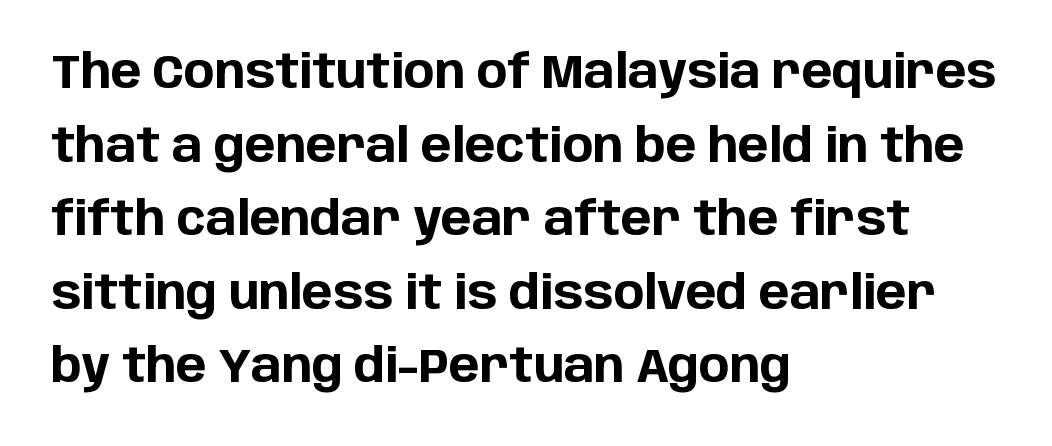
{"serif": "no", "italic": "no", "bold": "yes", "weight": "bold", "width": "normal", "stroke_contrast": "low", "x_height": "large", "monospaced": "no", "underline": "no", "align": "left", "line_spacing": "normal", "line_spacing_ratio": 1.6, "letter_spacing": "normal", "letter_spacing_em": 0.0, "glyph_px": 46}
